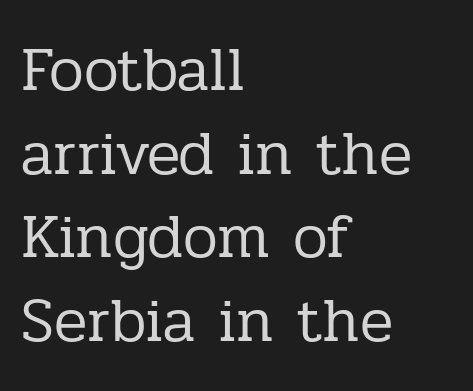
Q: Is the text bold? A: No.
Q: Is the text italic (slanted)? A: No, it is upright.
Q: Is the typeface a serif or a sans-serif typeface? A: Serif.
Q: Is the text underlined? A: No.
Q: How is the paragraph aligned? A: Left-aligned.
Q: Is the spacing between letters normal or unusually wide? A: Normal.
Q: Is the spacing between lines tight, normal or loose? A: Normal.
Q: Width (condensed, normal, or wide)? A: Normal.
Q: Stroke contrast? A: Low.
Q: x-height? A: Medium.
Q: Monospaced? A: No.
